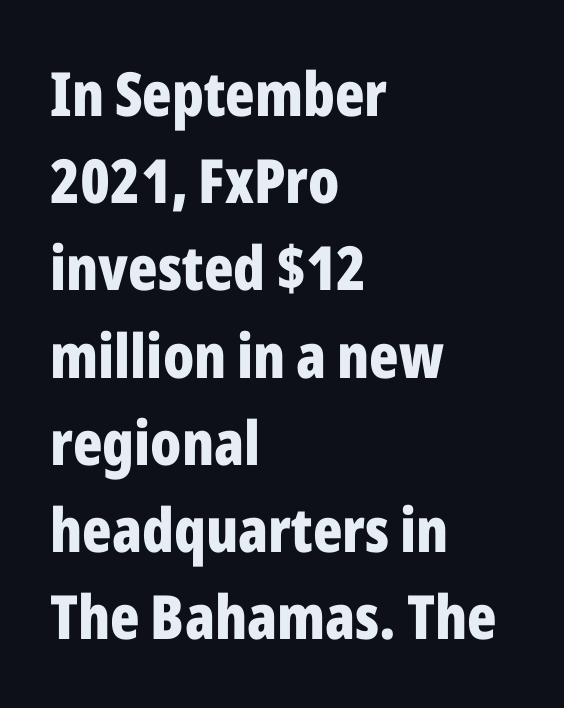
The image shows 61 px bold, condensed sans-serif type, upright; set left-aligned, normal line spacing (1.43x), normal letter spacing, not underlined; low stroke contrast and a medium x-height.
